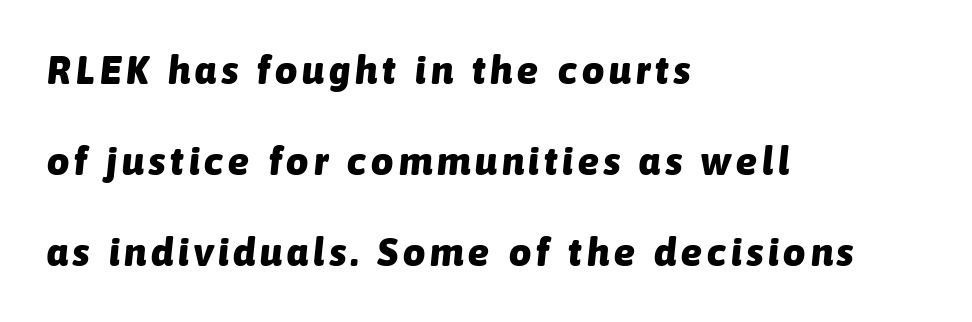
The image shows 39 px heavy type, italic (leaning right); set left-aligned, loose line spacing (2.33x), not underlined; low stroke contrast and a medium x-height.
